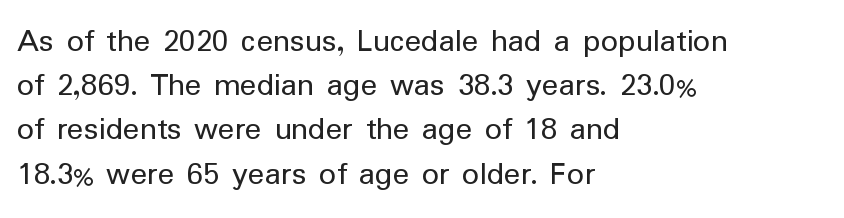
{"serif": "no", "italic": "no", "bold": "no", "weight": "regular", "width": "normal", "stroke_contrast": "low", "x_height": "medium", "monospaced": "no", "underline": "no", "align": "left", "line_spacing": "normal", "line_spacing_ratio": 1.3, "letter_spacing": "normal", "letter_spacing_em": 0.0, "glyph_px": 34}
